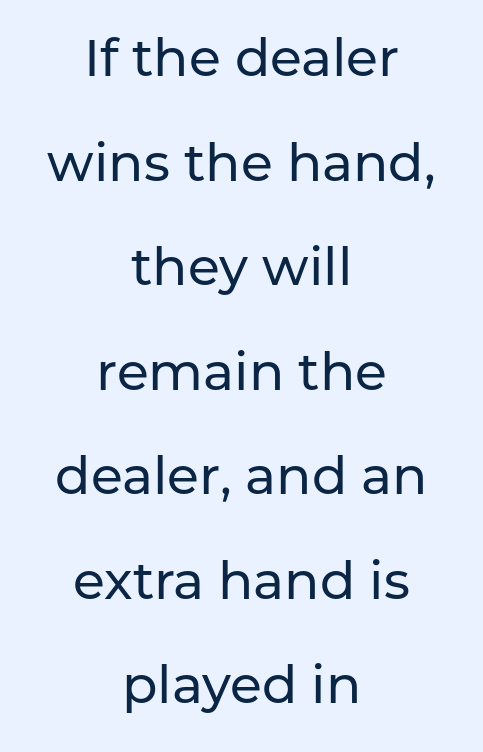
{"serif": "no", "italic": "no", "width": "normal", "stroke_contrast": "low", "x_height": "medium", "monospaced": "no", "underline": "no", "align": "center", "line_spacing": "loose", "line_spacing_ratio": 2.01, "letter_spacing": "normal", "letter_spacing_em": 0.0, "glyph_px": 52}
